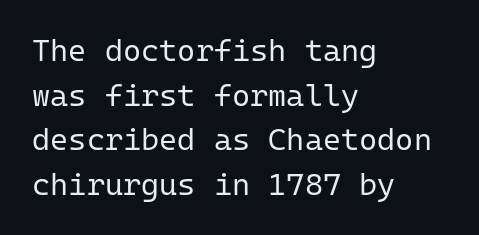
The image shows 31 px regular-weight sans-serif type, upright, monospaced; set left-aligned, normal line spacing (1.44x), normal letter spacing, not underlined; low stroke contrast and a medium x-height.
